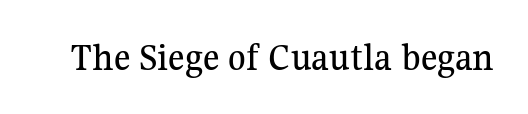
Q: Is the text italic (slanted)? A: No, it is upright.
Q: Is the typeface a serif or a sans-serif typeface? A: Serif.
Q: Is the text underlined? A: No.
Q: Is the spacing between letters normal or unusually wide? A: Normal.
Q: Width (condensed, normal, or wide)? A: Normal.
Q: Stroke contrast? A: Medium.
Q: x-height? A: Medium.
Q: Monospaced? A: No.
